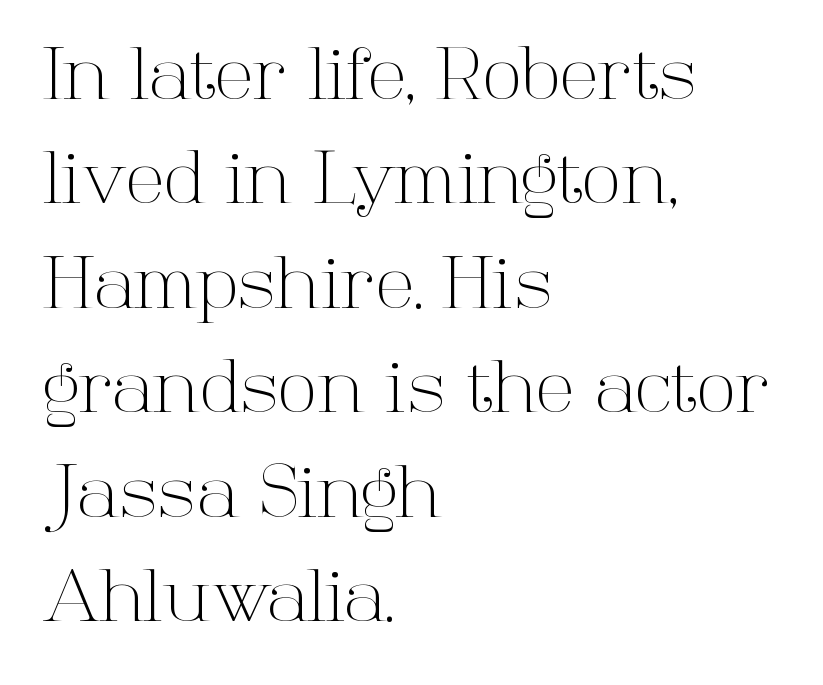
{"serif": "yes", "italic": "no", "bold": "no", "weight": "light", "width": "normal", "stroke_contrast": "high", "x_height": "medium", "monospaced": "no", "underline": "no", "align": "left", "line_spacing": "normal", "line_spacing_ratio": 1.45, "letter_spacing": "normal", "letter_spacing_em": 0.0, "glyph_px": 72}
